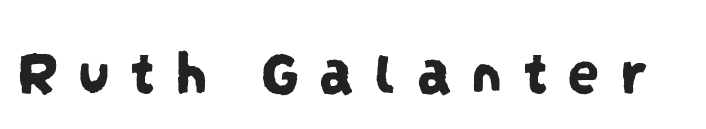
The image shows 65 px condensed sans-serif type; set unusually wide letter spacing (+0.29 em), not underlined; low stroke contrast and a large x-height.
